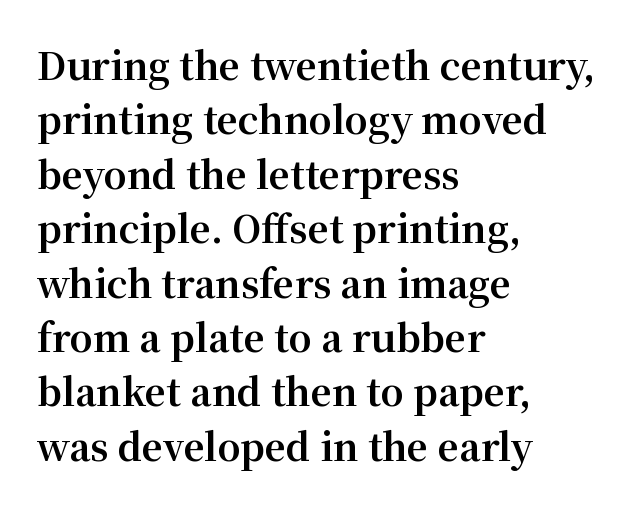
{"serif": "yes", "italic": "no", "bold": "yes", "weight": "bold", "width": "normal", "stroke_contrast": "medium", "x_height": "medium", "monospaced": "no", "underline": "no", "align": "left", "line_spacing": "normal", "line_spacing_ratio": 1.47, "letter_spacing": "normal", "letter_spacing_em": 0.0, "glyph_px": 37}
